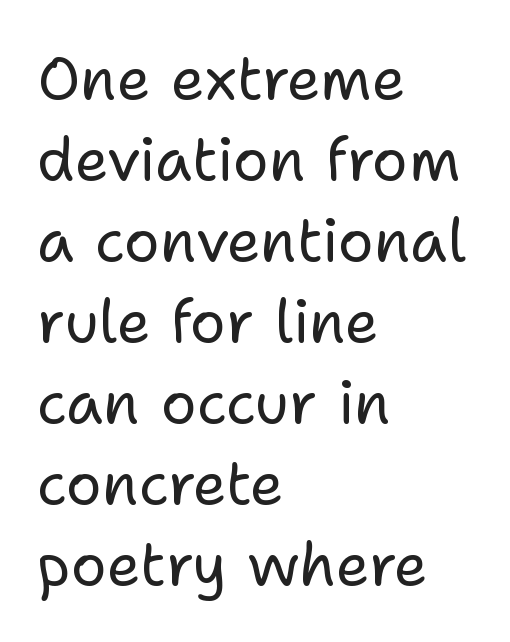
{"serif": "no", "italic": "no", "bold": "no", "weight": "regular", "width": "normal", "stroke_contrast": "low", "x_height": "medium", "monospaced": "no", "underline": "no", "align": "left", "line_spacing": "normal", "line_spacing_ratio": 1.35, "letter_spacing": "normal", "letter_spacing_em": 0.0, "glyph_px": 60}
